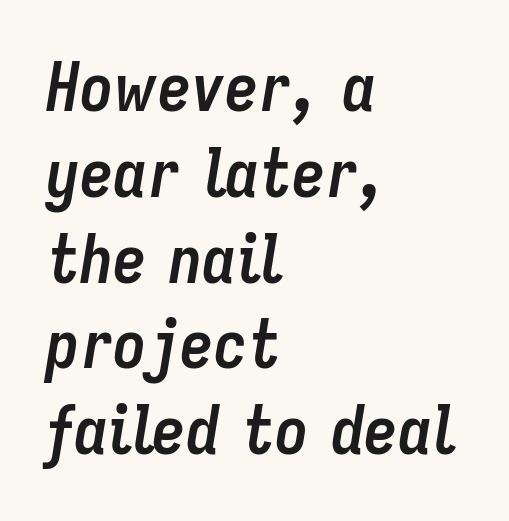
Its strokes are broad and dark, the hallmark of bold type. This sample has the flowing, uneven cadence of proportional lettering. There's an unmistakable incline to the writing here. Quick note: underline off. Compared with a centered layout, this one pins lines to the left instead.
